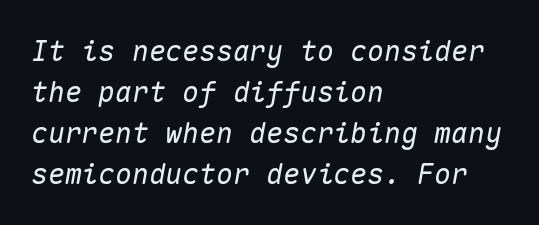
The image shows 28 px text type, italic (leaning right), monospaced; set left-aligned, normal line spacing (1.46x), normal letter spacing, not underlined; medium stroke contrast and a medium x-height.
